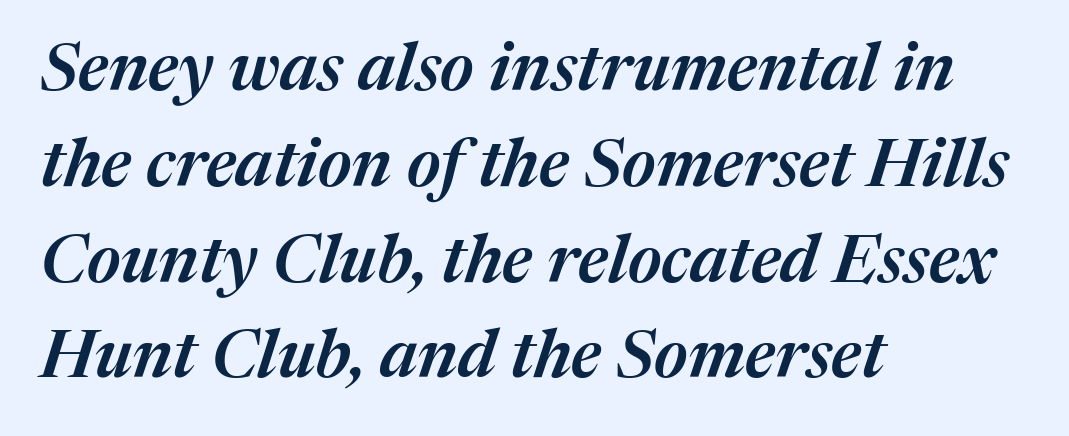
The string is rendered with underlining switched off. The passage shown stacks its lines at a standard gap. Is the block centered? No — it sits flush against the left margin. Glyph-to-glyph distance matches everyday printed text.
